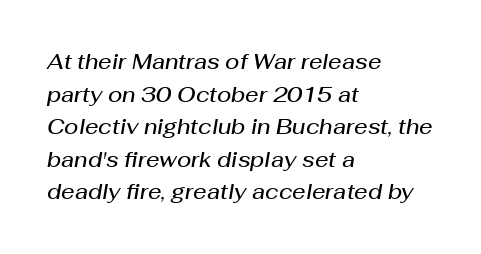
The image shows 21 px text type, italic (leaning right); set left-aligned, normal line spacing (1.55x), normal letter spacing, not underlined.
